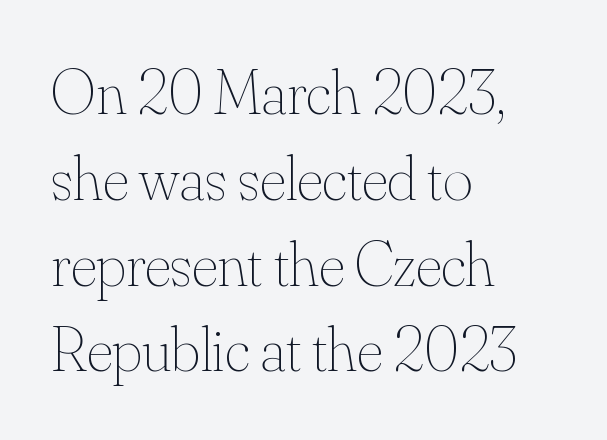
The image shows 64 px thin type, upright; set left-aligned, normal line spacing (1.34x), normal letter spacing, not underlined; medium stroke contrast and a small x-height.
